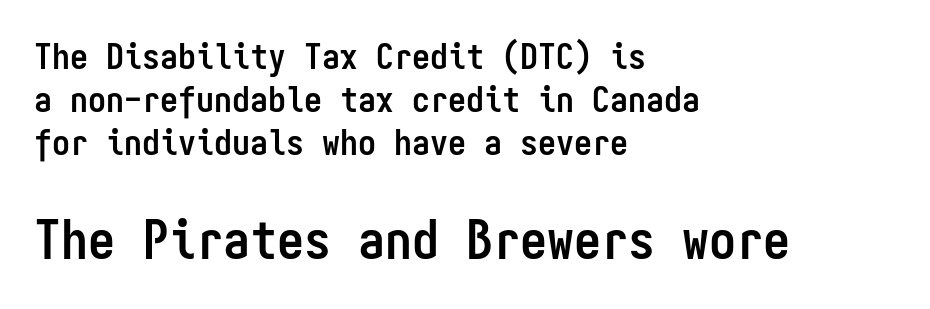
{"serif": "no", "italic": "no", "bold": "yes", "weight": "semibold", "width": "condensed", "stroke_contrast": "low", "x_height": "medium", "monospaced": "yes", "underline": "no", "align": "left", "line_spacing_ratio": 1.19, "letter_spacing": "normal", "letter_spacing_em": 0.0, "larger_block": "second", "size_ratio": 1.5, "glyph_px": 54}
